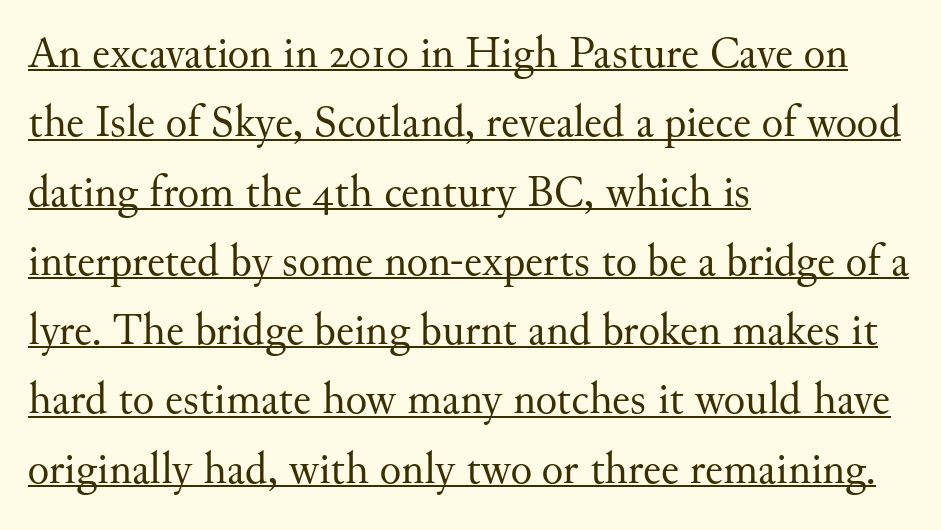
The image shows 45 px regular-weight serif type, upright; set left-aligned, normal line spacing (1.54x), normal letter spacing, underlined; medium stroke contrast and a small x-height.
